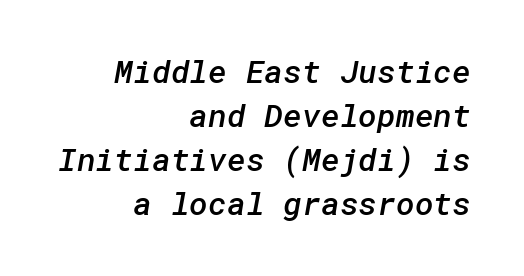
{"serif": "no", "bold": "semi", "weight": "semibold", "width": "normal", "stroke_contrast": "low", "x_height": "medium", "underline": "no", "align": "right", "line_spacing": "normal", "line_spacing_ratio": 1.37, "letter_spacing": "normal", "letter_spacing_em": 0.0, "glyph_px": 32}
